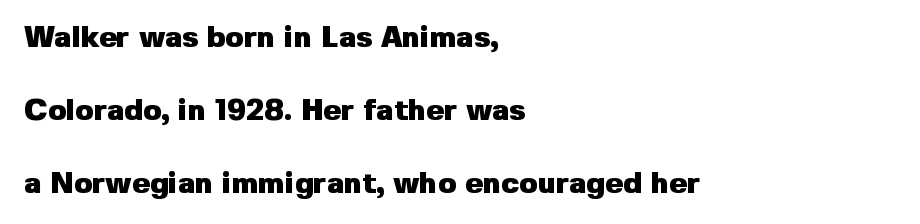
{"serif": "no", "italic": "no", "bold": "yes", "weight": "heavy", "width": "normal", "stroke_contrast": "low", "x_height": "medium", "monospaced": "no", "underline": "no", "align": "left", "line_spacing": "loose", "line_spacing_ratio": 2.44, "letter_spacing": "normal", "letter_spacing_em": 0.0, "glyph_px": 30}
